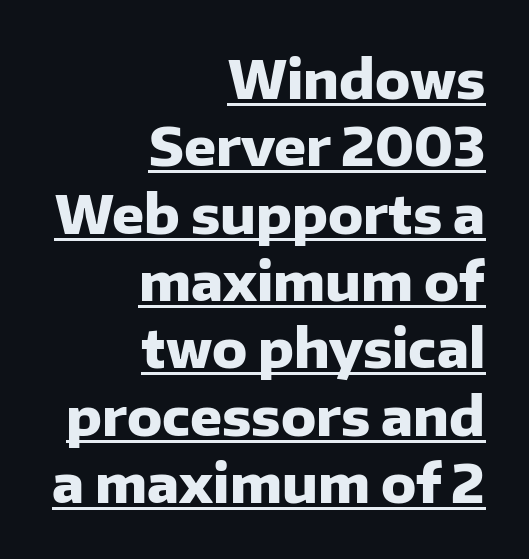
{"serif": "no", "italic": "no", "bold": "yes", "weight": "heavy", "width": "normal", "stroke_contrast": "low", "x_height": "medium", "monospaced": "no", "underline": "yes", "align": "right", "line_spacing": "normal", "line_spacing_ratio": 1.27, "letter_spacing": "normal", "letter_spacing_em": 0.0, "glyph_px": 53}
